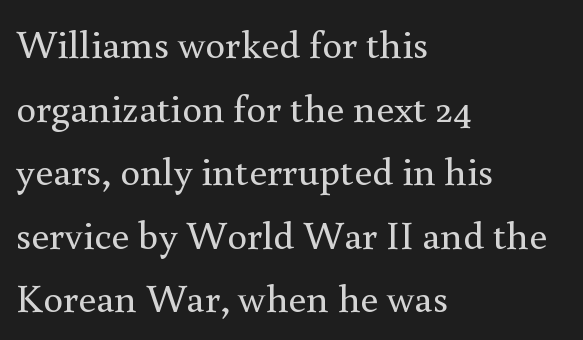
{"serif": "yes", "italic": "no", "bold": "no", "weight": "regular", "width": "normal", "x_height": "small", "monospaced": "no", "underline": "no", "align": "left", "line_spacing": "normal", "line_spacing_ratio": 1.59, "letter_spacing": "normal", "letter_spacing_em": 0.0, "glyph_px": 40}
